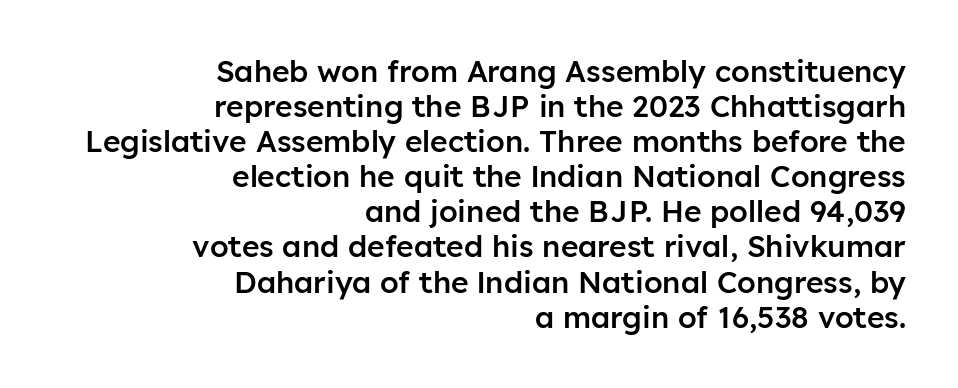
In terms of posture, this sample is upright. Type style note: lacks serifs. Heft: intermediate — a semibold. The passage shown is not underscored anywhere. Tracking value appears to be zero — textbook default spacing.
